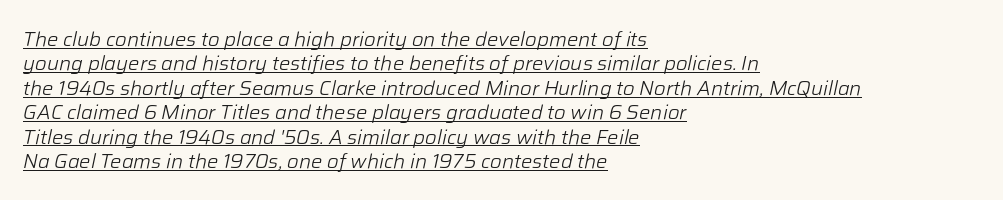
The typesetter chose a ragged-right arrangement here. Somebody hit Ctrl+U on this one — the words are underlined. Honestly, the letter spacing is just normal — you wouldn't notice it. Does the lettering tilt? It does — this is italic.
